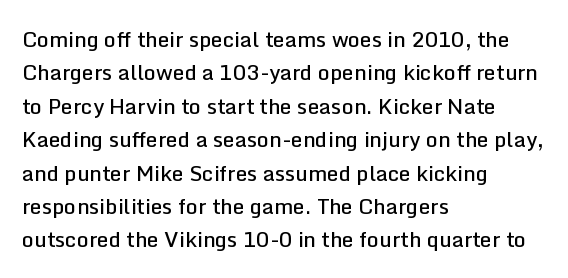
Typographic density is moderately raised because the face is semibold. Letter spacing: default. Vertically, the passage feels balanced, rows spaced as you'd expect. In terms of posture, this sample is upright. These lines stack with their left ends in a neat column.
